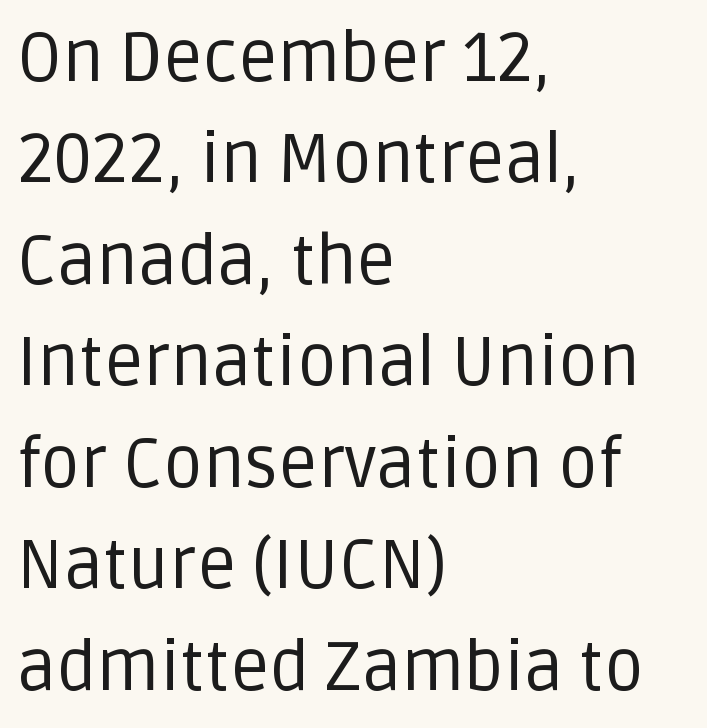
Q: Is the text bold? A: No.
Q: Is the text italic (slanted)? A: No, it is upright.
Q: Is the typeface a serif or a sans-serif typeface? A: Sans-serif.
Q: Is the text underlined? A: No.
Q: How is the paragraph aligned? A: Left-aligned.
Q: Is the spacing between letters normal or unusually wide? A: Normal.
Q: Is the spacing between lines tight, normal or loose? A: Normal.
Q: Width (condensed, normal, or wide)? A: Normal.
Q: Stroke contrast? A: Low.
Q: x-height? A: Large.
Q: Monospaced? A: No.
